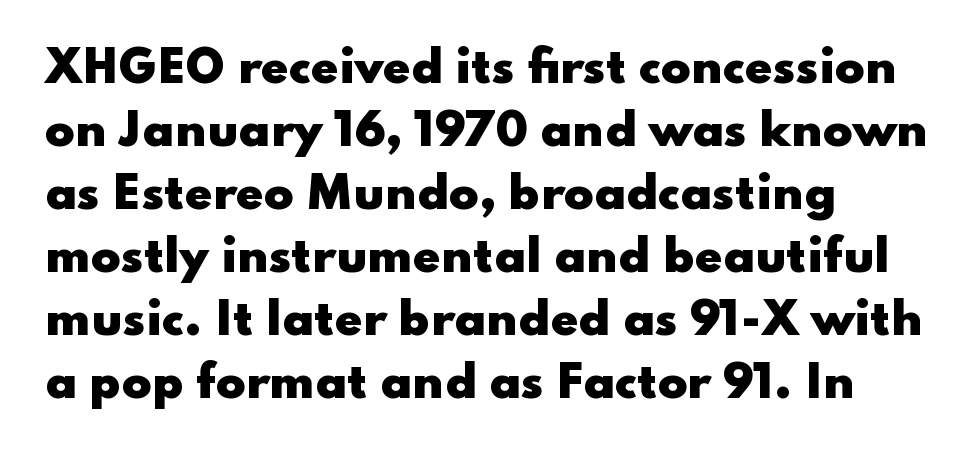
{"serif": "no", "italic": "no", "bold": "yes", "weight": "heavy", "width": "wide", "stroke_contrast": "low", "x_height": "small", "monospaced": "no", "underline": "no", "align": "left", "line_spacing": "normal", "line_spacing_ratio": 1.43, "letter_spacing": "normal", "letter_spacing_em": 0.0, "glyph_px": 44}
